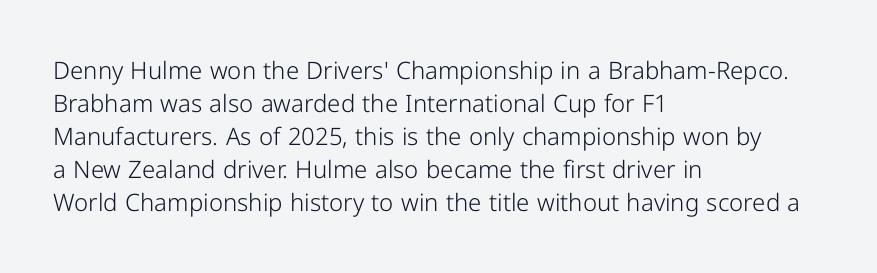
Q: Is the text bold? A: No.
Q: Is the text italic (slanted)? A: No, it is upright.
Q: Is the text underlined? A: No.
Q: How is the paragraph aligned? A: Left-aligned.
Q: Is the spacing between letters normal or unusually wide? A: Normal.
Q: Is the spacing between lines tight, normal or loose? A: Normal.
